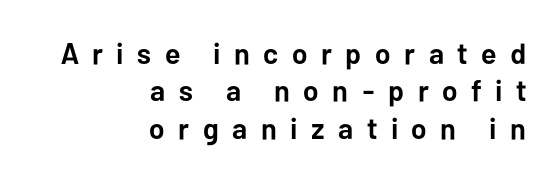
The characters display no serif detailing; their extremities are plain. One-word summary of the alignment: right. Each letter keeps its own natural width here, so spacing adapts to shape. Honestly, the letter spacing is so wide it's the main thing you notice. Characters remain perfectly vertical along every line. A bare baseline throughout the passage.
